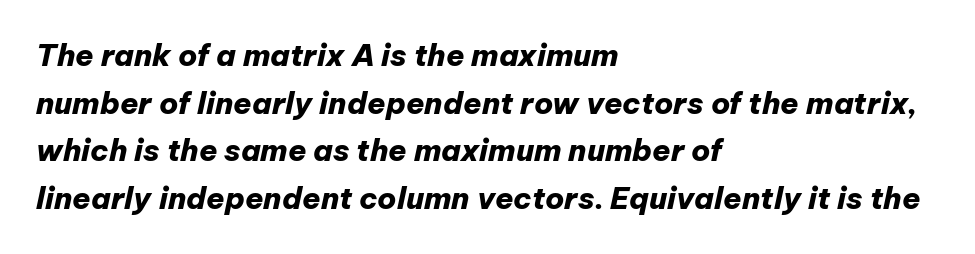
These lines keep a tight, regular rhythm from letter to letter. One glance says typical: line gaps are just what's usual. Casual observation: everything's shoved over to the left. Character widths vary here, with narrow letters taking less room than wide ones. The lettering tilts uniformly, giving the passage an italic look. I'd describe the lettering as bold — thick and assertive.
